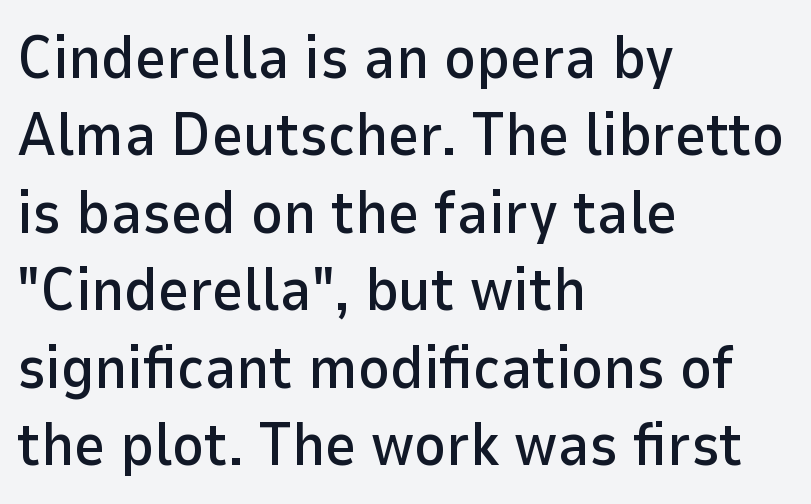
{"serif": "no", "italic": "no", "width": "normal", "stroke_contrast": "low", "x_height": "medium", "monospaced": "no", "underline": "no", "align": "left", "line_spacing": "normal", "line_spacing_ratio": 1.29, "letter_spacing": "normal", "letter_spacing_em": 0.0, "glyph_px": 60}
